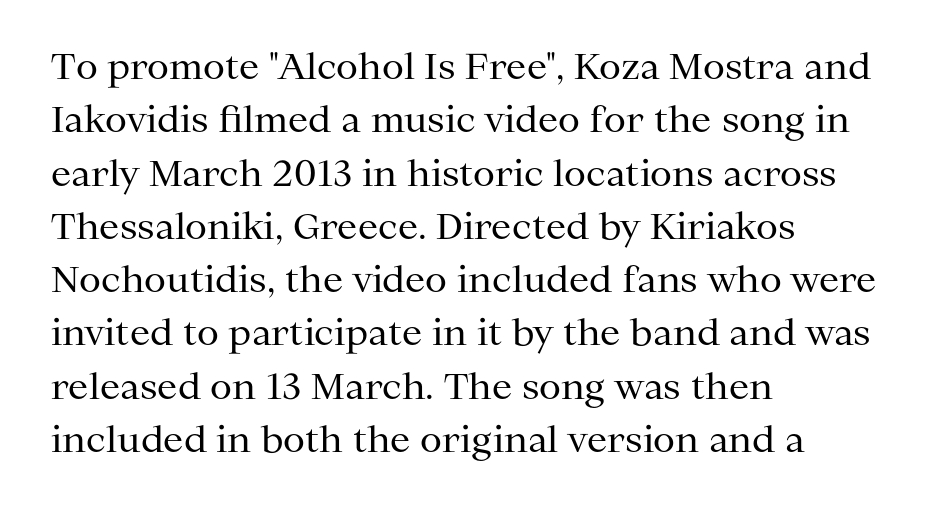
Q: Is the text bold? A: No.
Q: Is the text italic (slanted)? A: No, it is upright.
Q: Is the typeface a serif or a sans-serif typeface? A: Serif.
Q: Is the text underlined? A: No.
Q: How is the paragraph aligned? A: Left-aligned.
Q: Is the spacing between letters normal or unusually wide? A: Normal.
Q: Is the spacing between lines tight, normal or loose? A: Normal.
Q: Width (condensed, normal, or wide)? A: Normal.
Q: Stroke contrast? A: Medium.
Q: x-height? A: Medium.
Q: Monospaced? A: No.
